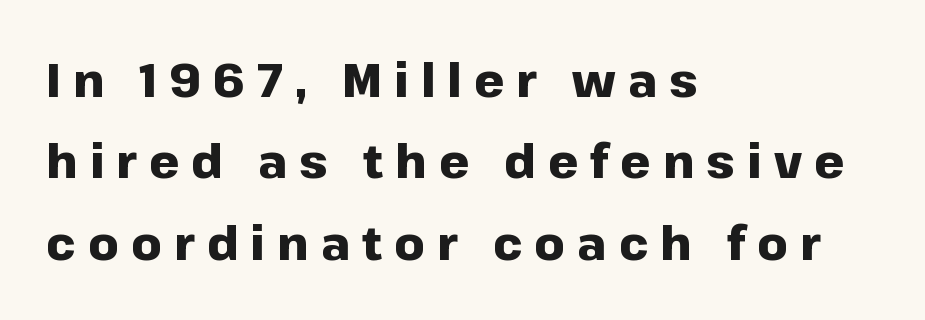
The image shows 47 px heavy sans-serif type, upright; set left-aligned, line spacing 1.73x, unusually wide letter spacing (+0.26 em), not underlined; low stroke contrast and a medium x-height.
